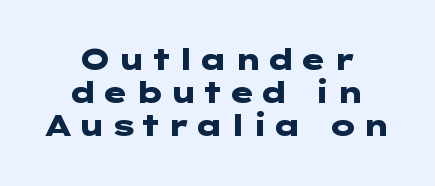
{"serif": "no", "italic": "no", "bold": "yes", "weight": "heavy", "width": "wide", "stroke_contrast": "low", "x_height": "medium", "underline": "no", "align": "center", "line_spacing": "tight", "line_spacing_ratio": 1.14, "glyph_px": 29}
